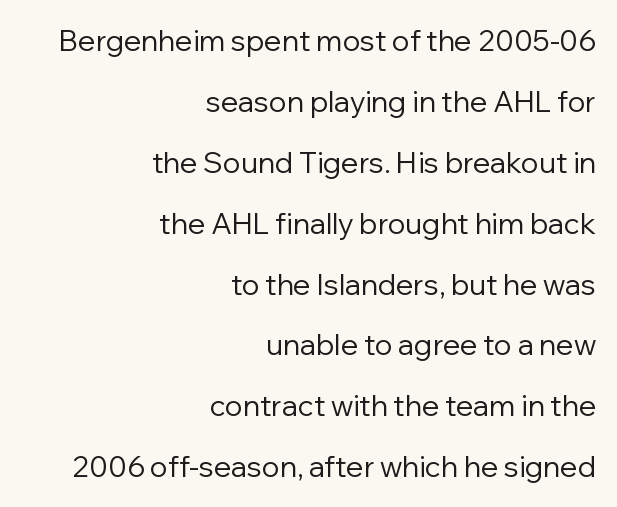
Q: Is the text bold? A: No.
Q: Is the text italic (slanted)? A: No, it is upright.
Q: Is the typeface a serif or a sans-serif typeface? A: Sans-serif.
Q: Is the text underlined? A: No.
Q: How is the paragraph aligned? A: Right-aligned.
Q: Is the spacing between letters normal or unusually wide? A: Normal.
Q: Is the spacing between lines tight, normal or loose? A: Loose.
Q: Width (condensed, normal, or wide)? A: Normal.
Q: Stroke contrast? A: Low.
Q: x-height? A: Medium.
Q: Monospaced? A: No.
